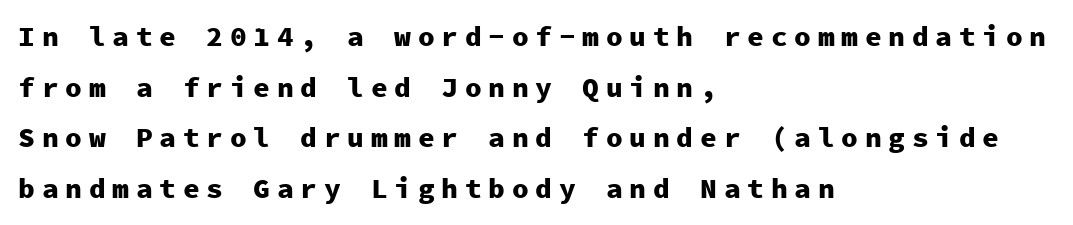
On the weight axis this lands at bold, roughly 700. The paragraph shown leans on its left margin. Think of a typewriter: that constant character pitch is what you see here. Words appear elongated and porous because spacing is wide. It's the straight-up-and-down kind of type. Plain, unruled lines of type.
